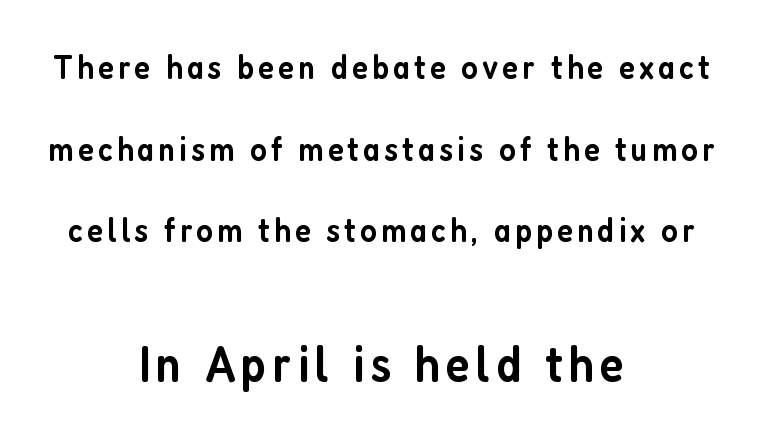
{"serif": "no", "italic": "no", "bold": "semi", "weight": "semibold", "width": "condensed", "stroke_contrast": "low", "x_height": "medium", "monospaced": "no", "underline": "no", "align": "center", "line_spacing": "loose", "line_spacing_ratio": 2.4, "larger_block": "second", "size_ratio": 1.5, "glyph_px": 51}
